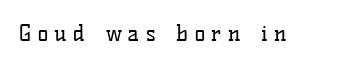
{"italic": "no", "bold": "no", "underline": "no", "letter_spacing": "wide", "letter_spacing_em": 0.3, "glyph_px": 22}
